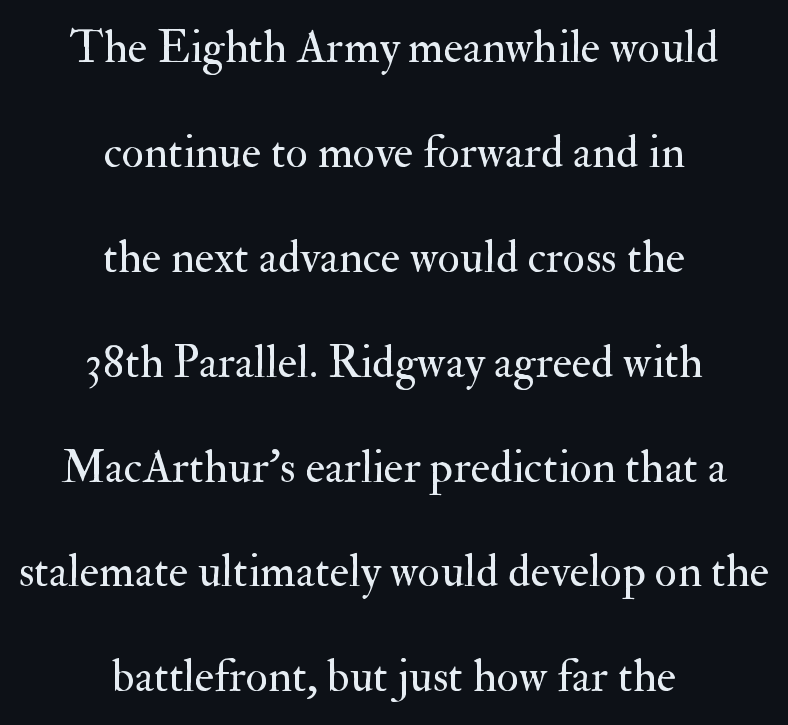
The image shows 46 px regular-weight serif type, upright; set centered, loose line spacing (2.28x), normal letter spacing, not underlined; medium stroke contrast and a small x-height.
